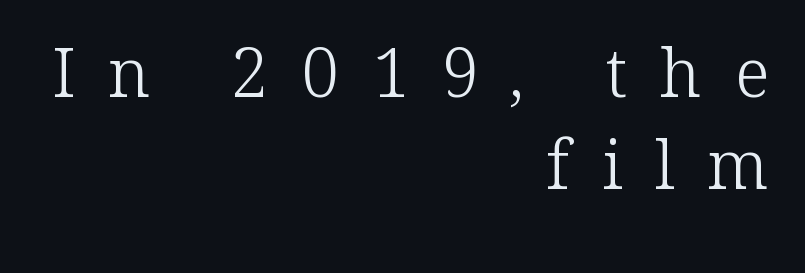
{"serif": "yes", "italic": "no", "bold": "no", "weight": "light", "width": "normal", "stroke_contrast": "low", "x_height": "medium", "monospaced": "no", "underline": "no", "align": "right", "line_spacing": "normal", "line_spacing_ratio": 1.37, "letter_spacing": "wide", "letter_spacing_em": 0.49, "glyph_px": 67}
